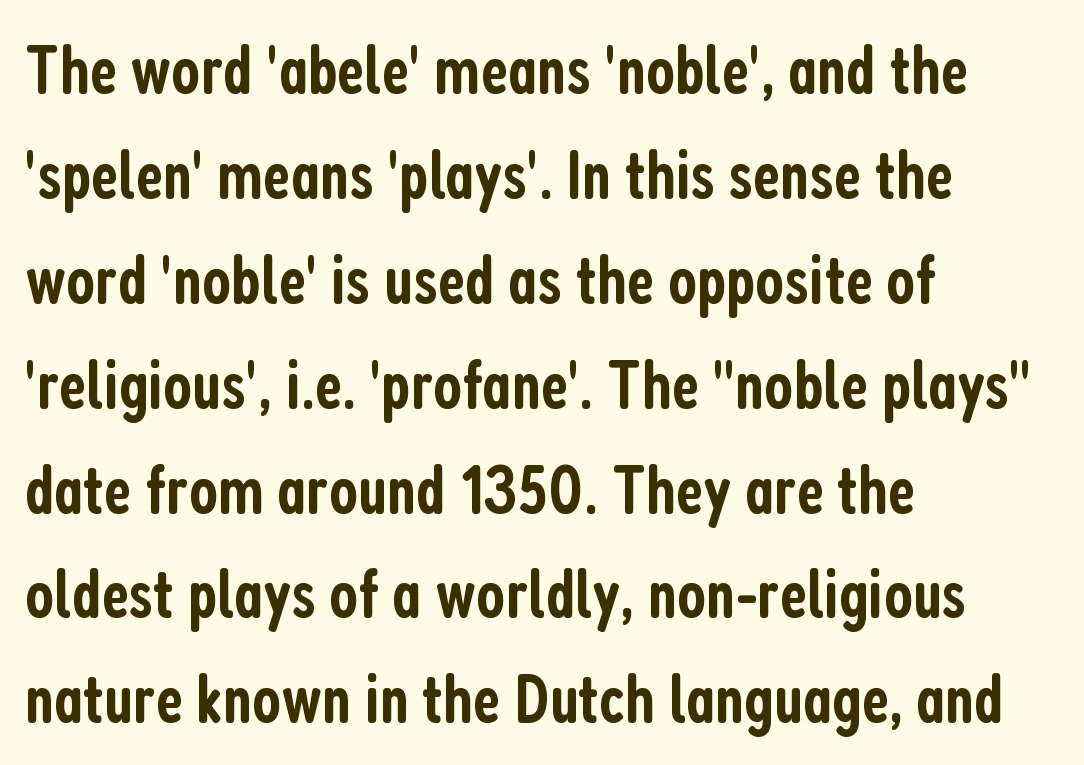
The image shows 69 px semibold, condensed sans-serif type, upright; set left-aligned, normal line spacing (1.52x), normal letter spacing, not underlined; low stroke contrast and a medium x-height.
